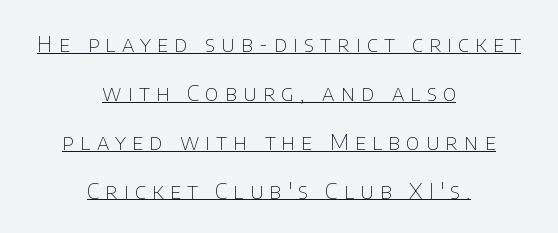
Q: Is the text bold? A: No.
Q: Is the text italic (slanted)? A: No, it is upright.
Q: Is the text underlined? A: Yes.
Q: How is the paragraph aligned? A: Centered.
Q: Is the spacing between letters normal or unusually wide? A: Unusually wide.
Q: Is the spacing between lines tight, normal or loose? A: Loose.
